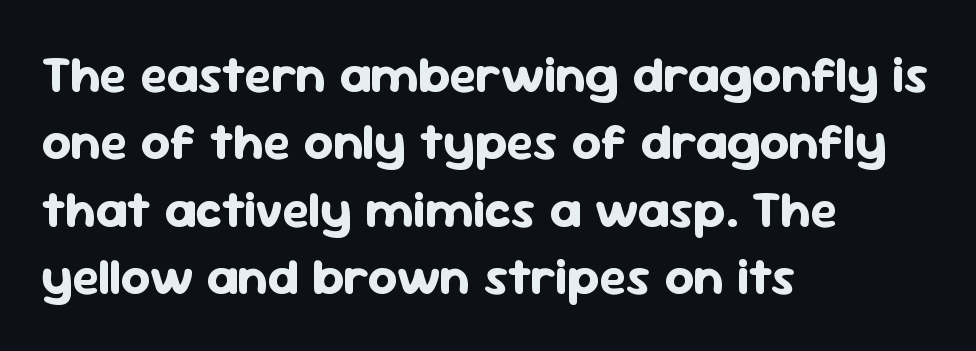
Q: Is the text bold? A: Yes.
Q: Is the text italic (slanted)? A: No, it is upright.
Q: Is the typeface a serif or a sans-serif typeface? A: Sans-serif.
Q: Is the text underlined? A: No.
Q: How is the paragraph aligned? A: Left-aligned.
Q: Is the spacing between letters normal or unusually wide? A: Normal.
Q: Is the spacing between lines tight, normal or loose? A: Normal.
Q: Width (condensed, normal, or wide)? A: Normal.
Q: Stroke contrast? A: Low.
Q: x-height? A: Medium.
Q: Monospaced? A: No.
